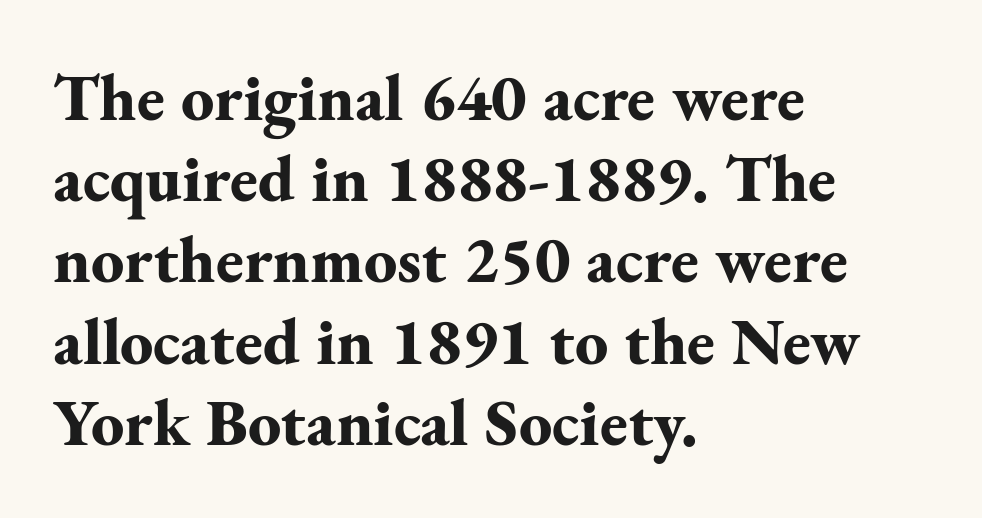
{"serif": "yes", "italic": "no", "bold": "yes", "weight": "bold", "width": "normal", "stroke_contrast": "medium", "x_height": "small", "monospaced": "no", "underline": "no", "align": "left", "line_spacing_ratio": 1.23, "letter_spacing": "normal", "letter_spacing_em": 0.0, "glyph_px": 66}
